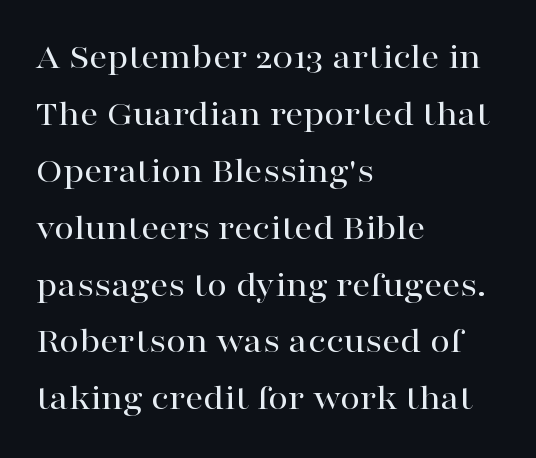
{"serif": "yes", "italic": "no", "width": "wide", "stroke_contrast": "high", "x_height": "medium", "monospaced": "no", "underline": "no", "align": "left", "line_spacing": "normal", "line_spacing_ratio": 1.58, "letter_spacing": "normal", "letter_spacing_em": 0.0, "glyph_px": 36}
